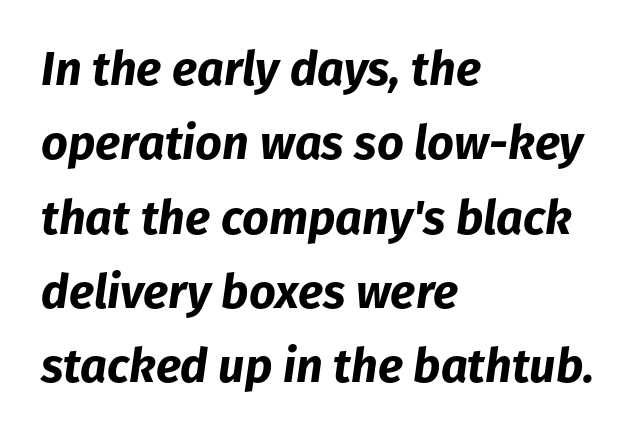
Q: Is the text bold? A: Yes.
Q: Is the text italic (slanted)? A: Yes, it leans right by about 8 degrees.
Q: Is the text underlined? A: No.
Q: How is the paragraph aligned? A: Left-aligned.
Q: Is the spacing between letters normal or unusually wide? A: Normal.
Q: Is the spacing between lines tight, normal or loose? A: Normal.
Q: Width (condensed, normal, or wide)? A: Normal.
Q: Stroke contrast? A: Low.
Q: x-height? A: Medium.
Q: Monospaced? A: No.
